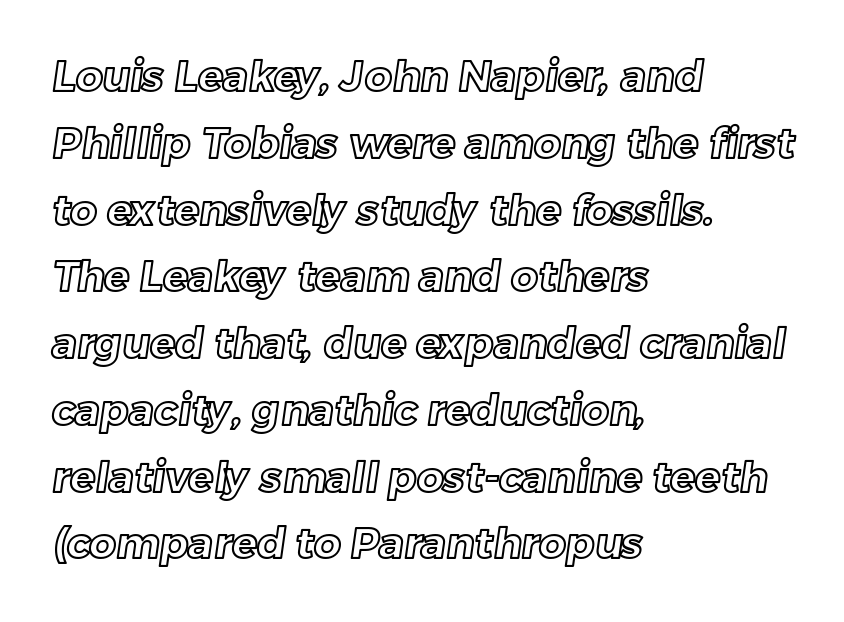
The image shows 42 px text type; set left-aligned, normal line spacing (1.59x), normal letter spacing, not underlined; a medium x-height.
